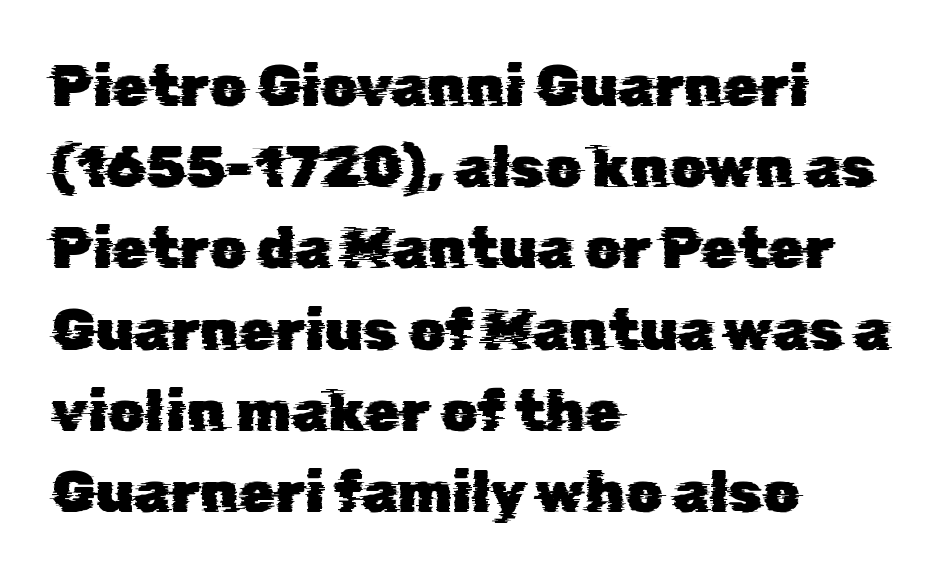
{"serif": "no", "width": "normal", "stroke_contrast": "low", "x_height": "medium", "monospaced": "no", "underline": "no", "align": "left", "line_spacing": "normal", "line_spacing_ratio": 1.4, "letter_spacing": "normal", "letter_spacing_em": 0.0, "glyph_px": 58}
